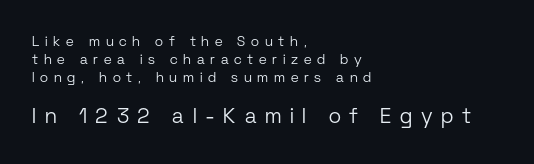
Q: Is the text bold? A: No.
Q: Is the text italic (slanted)? A: No, it is upright.
Q: Is the text underlined? A: No.
Q: How is the paragraph aligned? A: Left-aligned.
Q: Is the spacing between letters normal or unusually wide? A: Unusually wide.
Q: Is the spacing between lines tight, normal or loose? A: Normal.
Q: Which block of text is set in a larger size, the first (top) or the second (bottom)? A: The second (bottom) one.
